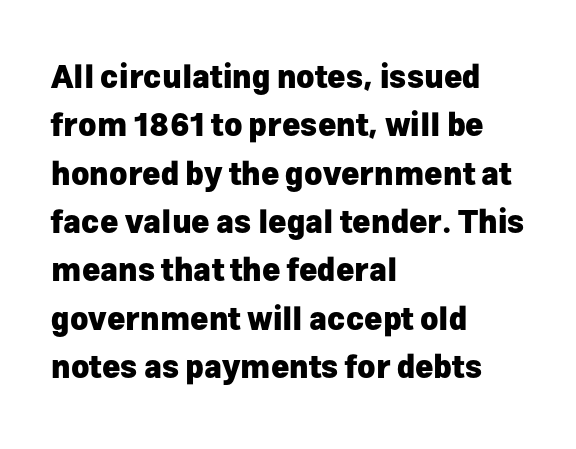
{"serif": "no", "italic": "no", "bold": "yes", "weight": "heavy", "width": "normal", "stroke_contrast": "low", "x_height": "medium", "monospaced": "no", "underline": "no", "align": "left", "line_spacing": "normal", "line_spacing_ratio": 1.56, "letter_spacing": "normal", "letter_spacing_em": 0.0, "glyph_px": 31}
